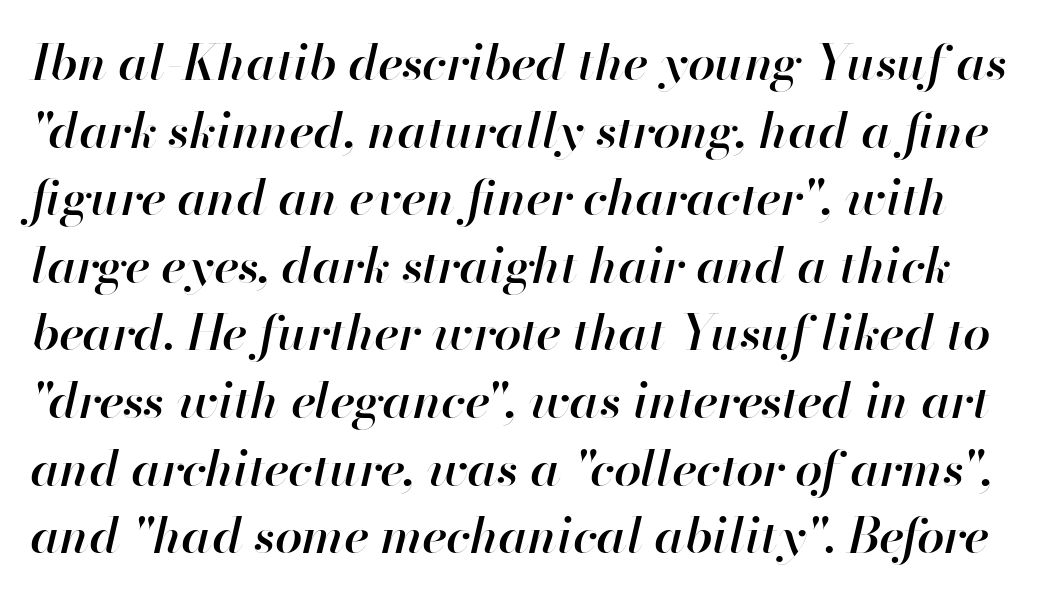
Q: Is the text bold? A: Semi-bold.
Q: Is the text italic (slanted)? A: Yes, it leans right by about 13 degrees.
Q: Is the text underlined? A: No.
Q: Is the spacing between letters normal or unusually wide? A: Normal.
Q: Is the spacing between lines tight, normal or loose? A: Normal.
Q: Width (condensed, normal, or wide)? A: Normal.
Q: Stroke contrast? A: High.
Q: x-height? A: Small.
Q: Monospaced? A: No.
